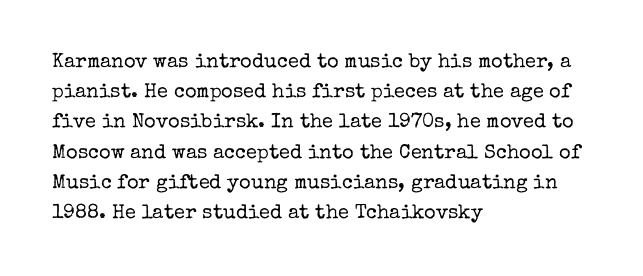
Q: Is the text bold? A: No.
Q: Is the text italic (slanted)? A: No, it is upright.
Q: Is the text underlined? A: No.
Q: How is the paragraph aligned? A: Left-aligned.
Q: Is the spacing between letters normal or unusually wide? A: Normal.
Q: Is the spacing between lines tight, normal or loose? A: Normal.
